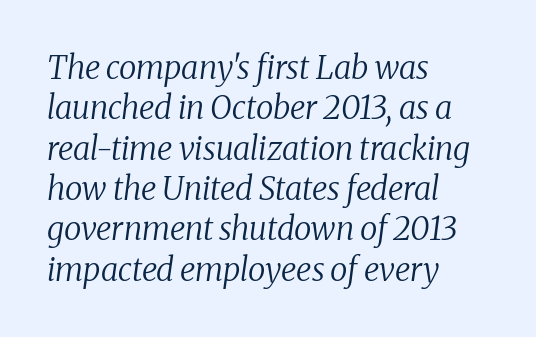
The image shows 32 px regular-weight serif type, italic (leaning right); set left-aligned, normal line spacing (1.26x), normal letter spacing, not underlined; medium stroke contrast and a medium x-height.
